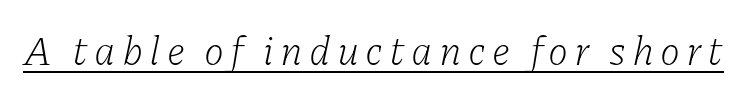
The axis of the letterforms is tilted away from vertical. This is not heavy type; no bold has been used. This is serif lettering, the kind often seen in printed books. Looks like regular typesetting: each glyph gets only the width it needs. Caption: lettering with a line underneath.
